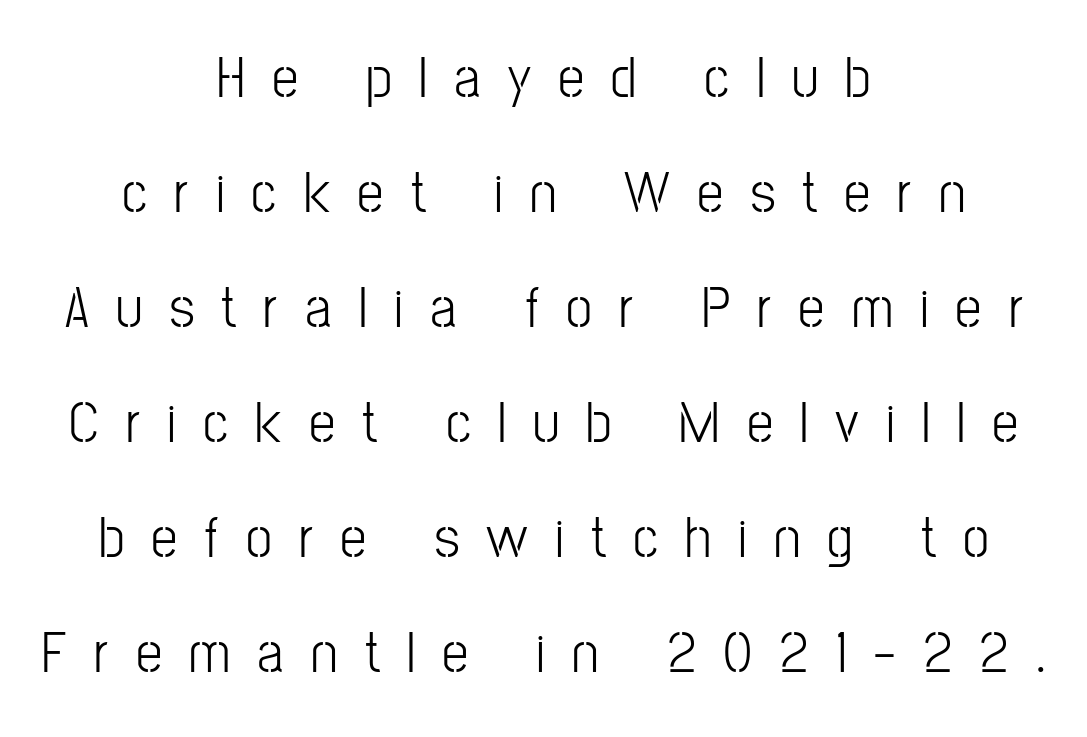
The image shows 59 px light, condensed sans-serif type, upright; set centered, loose line spacing (1.95x), unusually wide letter spacing (+0.46 em), not underlined; low stroke contrast and a medium x-height.
